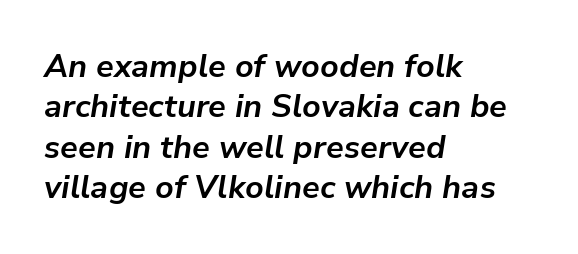
The image shows 32 px bold type, italic (leaning right); set left-aligned, normal line spacing (1.26x), normal letter spacing, not underlined; low stroke contrast and a medium x-height.
